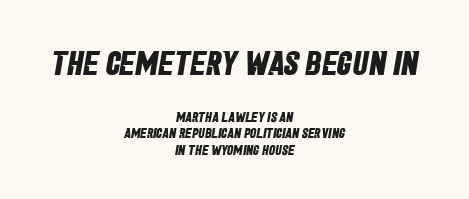
Q: Is the text bold? A: Yes.
Q: Is the typeface a serif or a sans-serif typeface? A: Sans-serif.
Q: Is the text underlined? A: No.
Q: How is the paragraph aligned? A: Centered.
Q: Is the spacing between letters normal or unusually wide? A: Normal.
Q: Which block of text is set in a larger size, the first (top) or the second (bottom)? A: The first (top) one.
Q: Width (condensed, normal, or wide)? A: Condensed.
Q: Stroke contrast? A: Low.
Q: x-height? A: Large.
Q: Monospaced? A: No.
